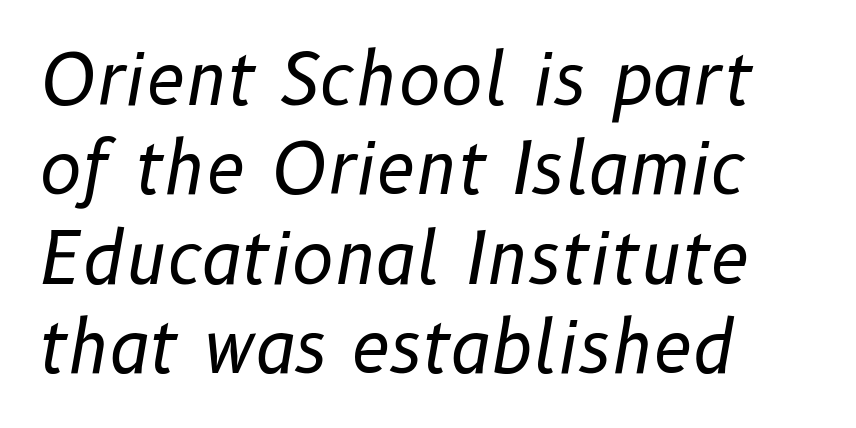
Q: Is the text bold? A: No.
Q: Is the text italic (slanted)? A: Yes, it leans right by about 10 degrees.
Q: Is the text underlined? A: No.
Q: How is the paragraph aligned? A: Left-aligned.
Q: Is the spacing between letters normal or unusually wide? A: Normal.
Q: Is the spacing between lines tight, normal or loose? A: Normal.
Q: Width (condensed, normal, or wide)? A: Normal.
Q: Stroke contrast? A: Low.
Q: x-height? A: Medium.
Q: Monospaced? A: No.
